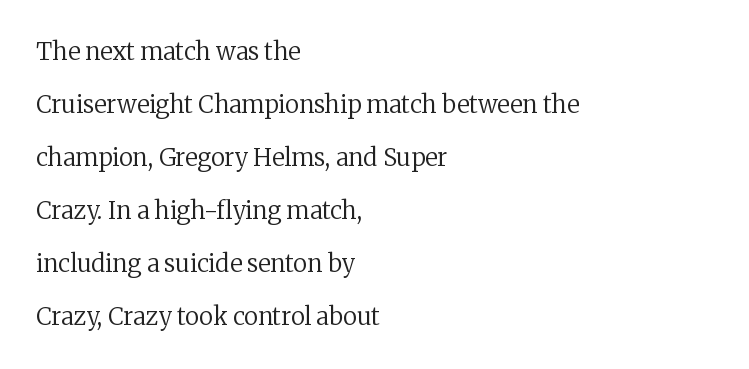
The image shows 24 px text type, upright; set left-aligned, loose line spacing (2.21x), normal letter spacing, not underlined.
